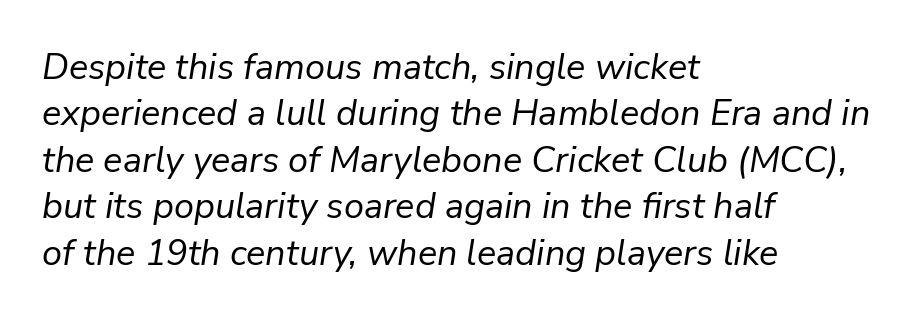
The image shows 36 px regular-weight type, italic (leaning right); set left-aligned, normal line spacing (1.29x), normal letter spacing, not underlined; low stroke contrast and a medium x-height.
